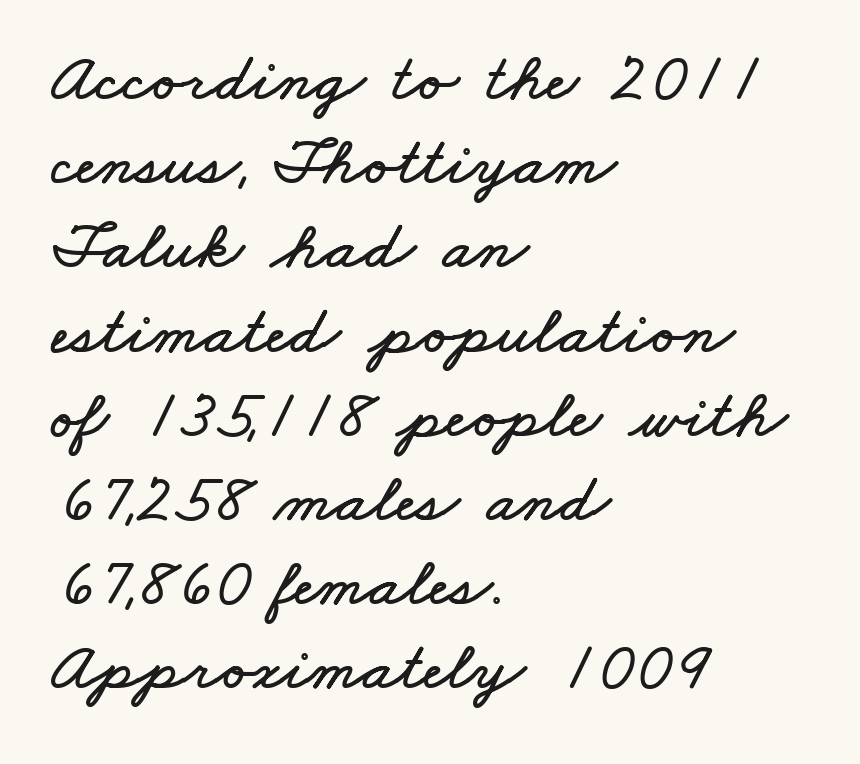
Q: Is the text underlined? A: No.
Q: How is the paragraph aligned? A: Left-aligned.
Q: Is the spacing between letters normal or unusually wide? A: Normal.
Q: Width (condensed, normal, or wide)? A: Wide.
Q: Stroke contrast? A: Low.
Q: x-height? A: Small.
Q: Monospaced? A: No.
